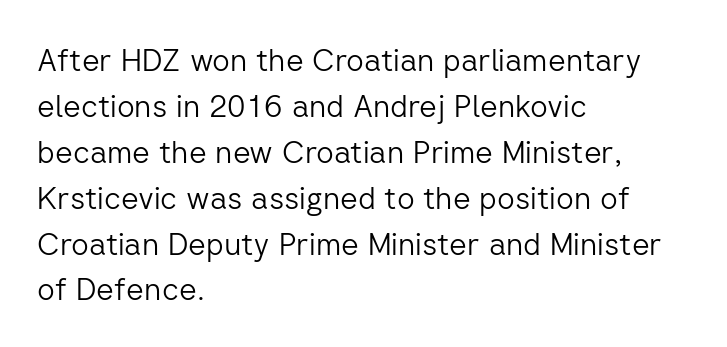
The letterforms sit at book weight or below. This rendering leaves character spacing at its baseline value. You can tell it's not italic because the verticals are truly vertical. The rows are spaced the way most documents space them.
